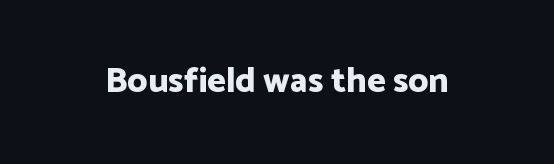
The image shows 35 px bold sans-serif type, upright; set normal letter spacing, not underlined; low stroke contrast and a medium x-height.
